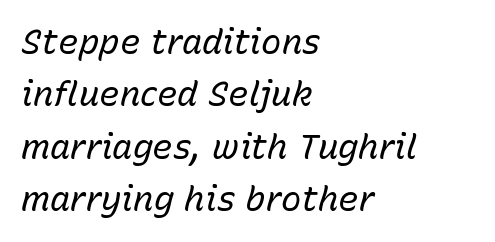
The image shows 34 px regular-weight type, italic (leaning right); set left-aligned, normal line spacing (1.54x), normal letter spacing, not underlined; low stroke contrast and a medium x-height.
